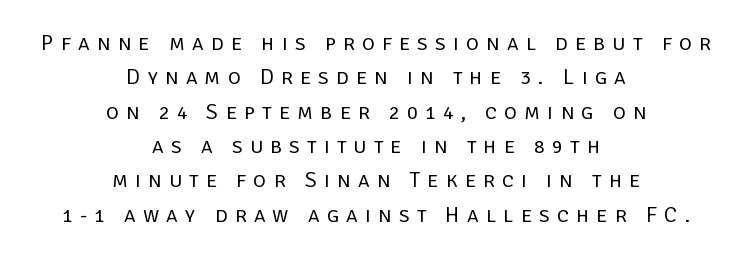
The area under the type is left untouched. Reading down the block, each line starts at a different indent, mirrored at its end. Short note: letters widely spaced. The letters stand upright; this is a roman face.
